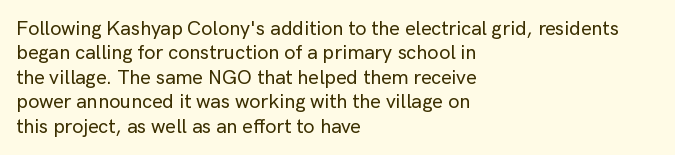
Q: Is the text italic (slanted)? A: No, it is upright.
Q: Is the text underlined? A: No.
Q: How is the paragraph aligned? A: Left-aligned.
Q: Is the spacing between letters normal or unusually wide? A: Normal.
